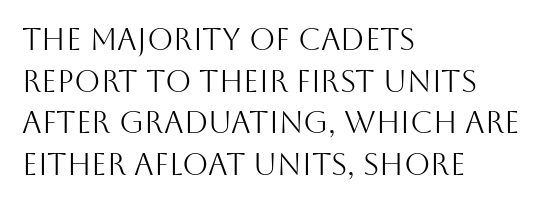
Summary of vertical rhythm: regular, with standard interline spacing. Honestly, the letter spacing is just normal — you wouldn't notice it. Stems here are at most as thick as an everyday book face. The text was rendered using a sans face with plain stroke endings. The lines are quadded left. Note the varied advance widths — an 'i' is clearly narrower than an 'm'.
